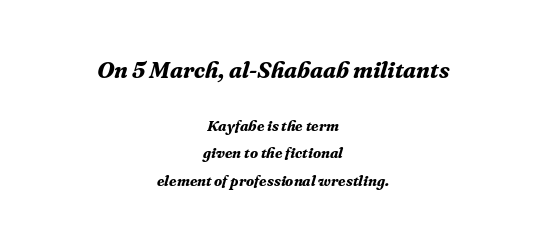
The image shows 23 px bold type, italic (leaning right); set centered, line spacing 1.84x, normal letter spacing, not underlined; the first (top) block is 1.53x larger.
